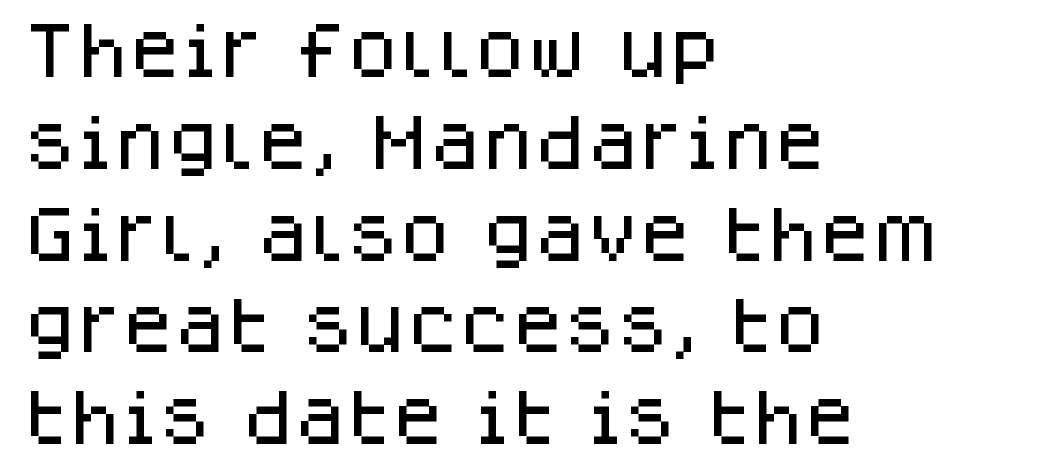
Type style note: lacks serifs. Proportional: the letters do not fall into vertical columns. The tracking reads as untouched default to a designer's eye. The type sits square on the baseline with zero lean. This rendering features lettering with no underline. Reading down the block, your eye returns to a fixed left position each line.
